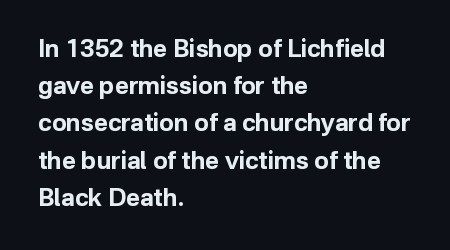
The image shows 24 px bold type, upright; set left-aligned, normal line spacing (1.55x), normal letter spacing, not underlined.
